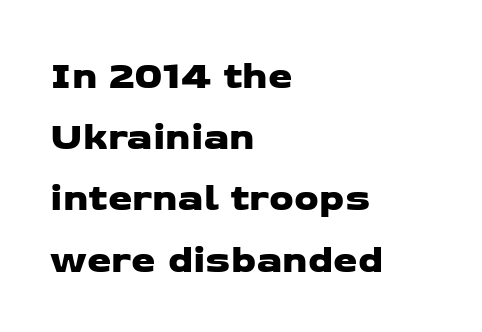
Q: Is the typeface a serif or a sans-serif typeface? A: Sans-serif.
Q: Is the text underlined? A: No.
Q: How is the paragraph aligned? A: Left-aligned.
Q: Is the spacing between letters normal or unusually wide? A: Normal.
Q: Is the spacing between lines tight, normal or loose? A: Normal.
Q: Width (condensed, normal, or wide)? A: Wide.
Q: Stroke contrast? A: Low.
Q: x-height? A: Medium.
Q: Monospaced? A: No.
